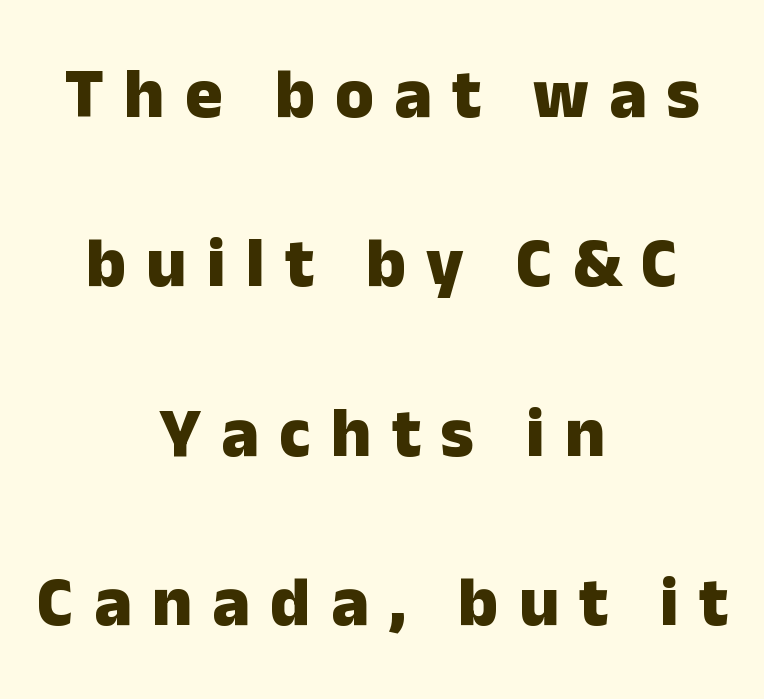
The image shows 70 px heavy sans-serif type, upright; set centered, loose line spacing (2.42x), unusually wide letter spacing (+0.29 em), not underlined; low stroke contrast and a medium x-height.
